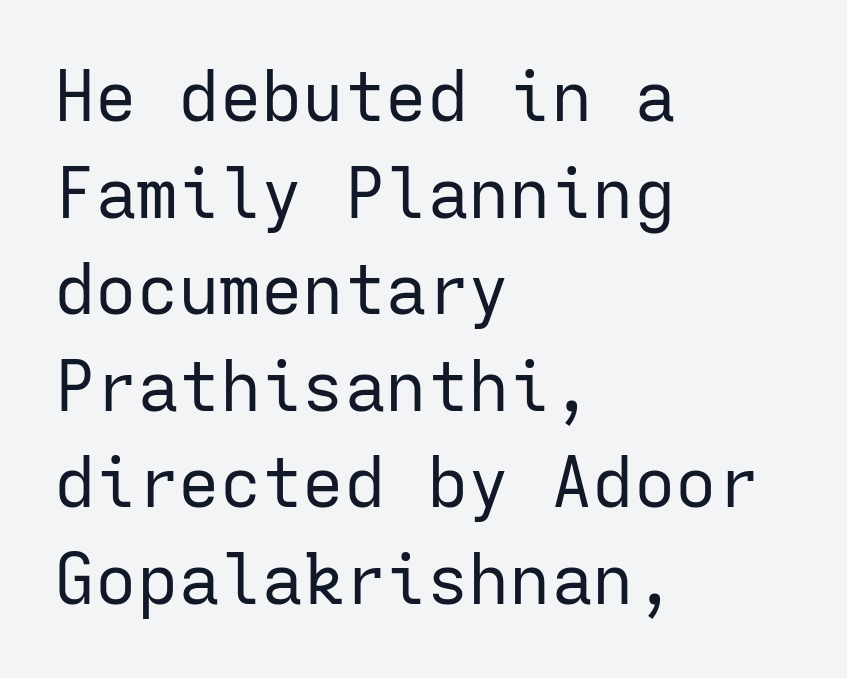
{"serif": "no", "italic": "no", "bold": "no", "weight": "regular", "width": "normal", "stroke_contrast": "low", "x_height": "medium", "monospaced": "yes", "underline": "no", "align": "left", "line_spacing": "normal", "line_spacing_ratio": 1.4, "letter_spacing": "normal", "letter_spacing_em": 0.0, "glyph_px": 69}
